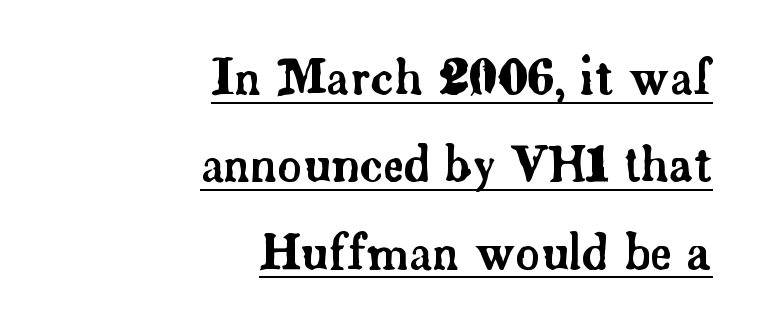
Q: Is the text italic (slanted)? A: No, it is upright.
Q: Is the typeface a serif or a sans-serif typeface? A: Serif.
Q: Is the text underlined? A: Yes.
Q: How is the paragraph aligned? A: Right-aligned.
Q: Is the spacing between letters normal or unusually wide? A: Normal.
Q: Width (condensed, normal, or wide)? A: Normal.
Q: Stroke contrast? A: Low.
Q: x-height? A: Small.
Q: Monospaced? A: No.
